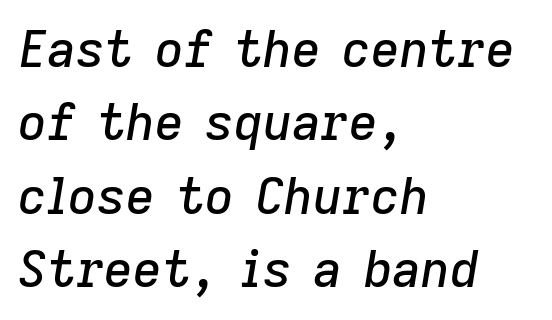
Q: Is the text italic (slanted)? A: Yes, it leans right by about 9 degrees.
Q: Is the text underlined? A: No.
Q: How is the paragraph aligned? A: Left-aligned.
Q: Is the spacing between letters normal or unusually wide? A: Normal.
Q: Is the spacing between lines tight, normal or loose? A: Normal.
Q: Width (condensed, normal, or wide)? A: Normal.
Q: Stroke contrast? A: Low.
Q: x-height? A: Medium.
Q: Monospaced? A: No.
